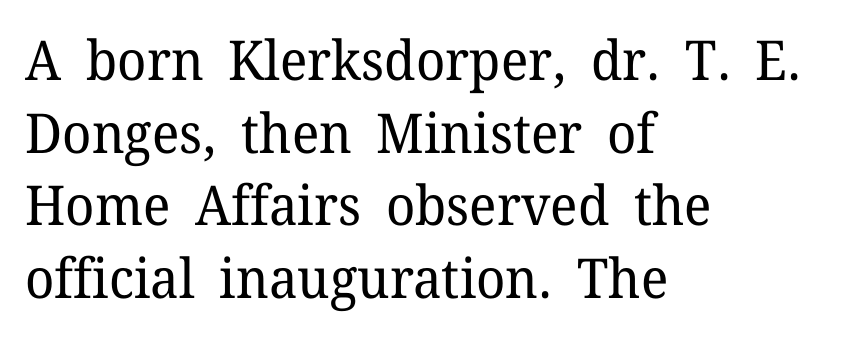
The image shows 55 px regular-weight serif type, upright; set left-aligned, normal line spacing (1.32x), normal letter spacing, not underlined; low stroke contrast and a medium x-height.
